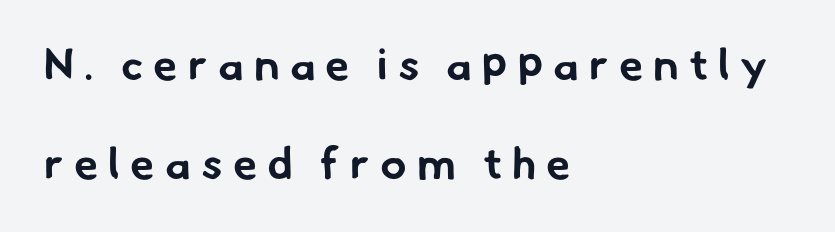
{"serif": "no", "bold": "yes", "weight": "bold", "width": "normal", "stroke_contrast": "low", "x_height": "small", "monospaced": "no", "underline": "no", "align": "left", "line_spacing": "loose", "line_spacing_ratio": 2.25, "letter_spacing": "wide", "letter_spacing_em": 0.23, "glyph_px": 44}
